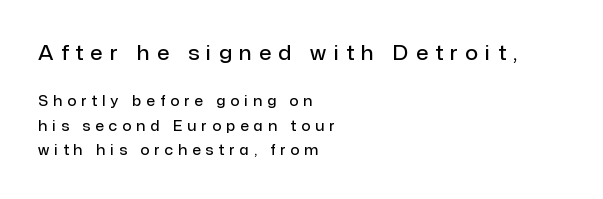
Descender tails drop into unmarked territory. Tracking here is generous; glyphs stand well apart from one another. Casual observation: everything's shoved over to the left. A roman cut, with each character standing at attention. On the weight axis this lands at semibold, roughly 600. Is the lower block the larger one? No — the upper block carries the bigger type.
